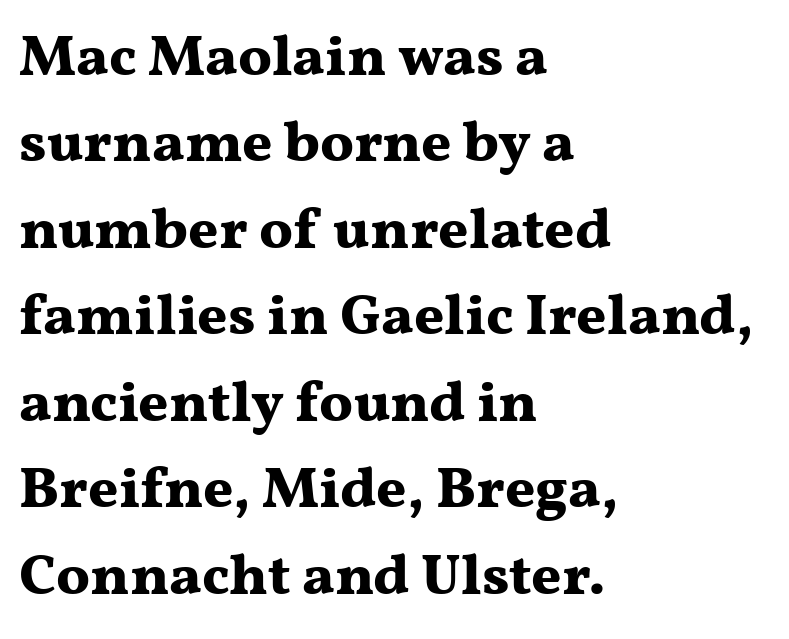
Q: Is the text bold? A: Yes.
Q: Is the text italic (slanted)? A: No, it is upright.
Q: Is the typeface a serif or a sans-serif typeface? A: Serif.
Q: Is the text underlined? A: No.
Q: How is the paragraph aligned? A: Left-aligned.
Q: Is the spacing between letters normal or unusually wide? A: Normal.
Q: Is the spacing between lines tight, normal or loose? A: Normal.
Q: Width (condensed, normal, or wide)? A: Wide.
Q: Stroke contrast? A: Medium.
Q: x-height? A: Medium.
Q: Monospaced? A: No.
